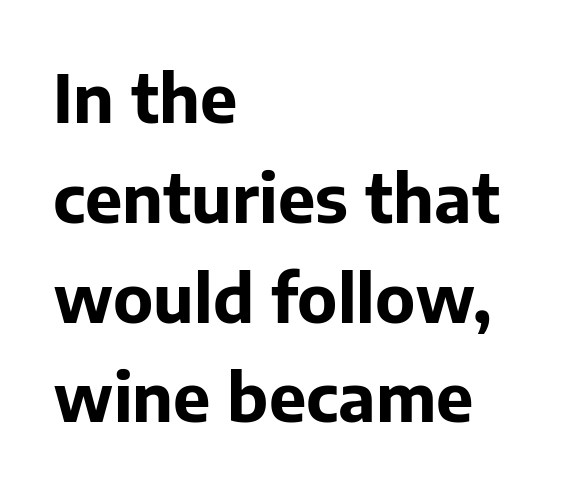
{"serif": "no", "italic": "no", "bold": "yes", "weight": "bold", "width": "normal", "stroke_contrast": "low", "x_height": "medium", "monospaced": "no", "underline": "no", "align": "left", "line_spacing": "normal", "line_spacing_ratio": 1.49, "letter_spacing": "normal", "letter_spacing_em": 0.0, "glyph_px": 67}
